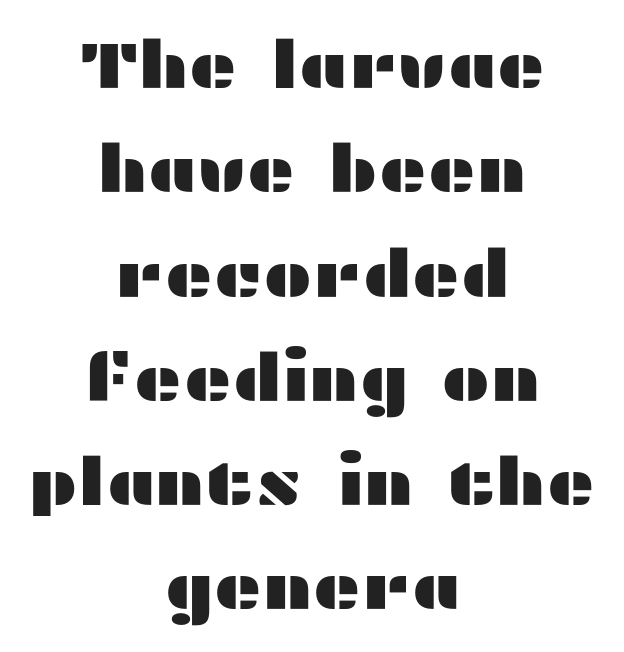
Q: Is the text italic (slanted)? A: No, it is upright.
Q: Is the typeface a serif or a sans-serif typeface? A: Sans-serif.
Q: Is the text underlined? A: No.
Q: How is the paragraph aligned? A: Centered.
Q: Is the spacing between letters normal or unusually wide? A: Normal.
Q: Is the spacing between lines tight, normal or loose? A: Normal.
Q: Width (condensed, normal, or wide)? A: Wide.
Q: Stroke contrast? A: Medium.
Q: x-height? A: Medium.
Q: Monospaced? A: No.
